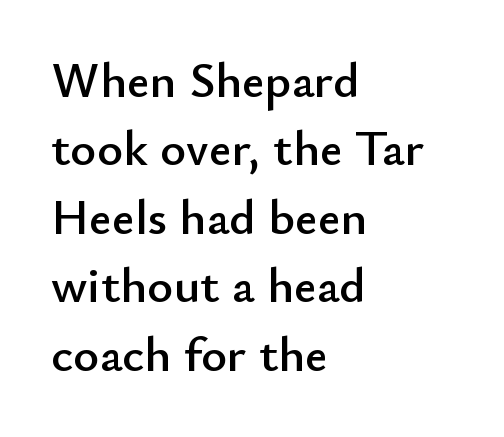
Q: Is the text italic (slanted)? A: No, it is upright.
Q: Is the typeface a serif or a sans-serif typeface? A: Sans-serif.
Q: Is the text underlined? A: No.
Q: How is the paragraph aligned? A: Left-aligned.
Q: Is the spacing between letters normal or unusually wide? A: Normal.
Q: Is the spacing between lines tight, normal or loose? A: Normal.
Q: Width (condensed, normal, or wide)? A: Normal.
Q: Stroke contrast? A: Low.
Q: x-height? A: Small.
Q: Monospaced? A: No.
